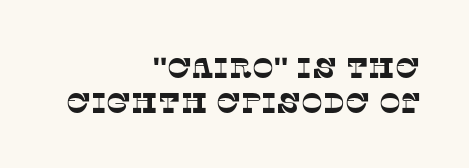
{"serif": "yes", "width": "normal", "stroke_contrast": "low", "x_height": "large", "monospaced": "no", "underline": "no", "align": "right", "line_spacing_ratio": 1.19, "letter_spacing": "normal", "letter_spacing_em": 0.0, "glyph_px": 29}
